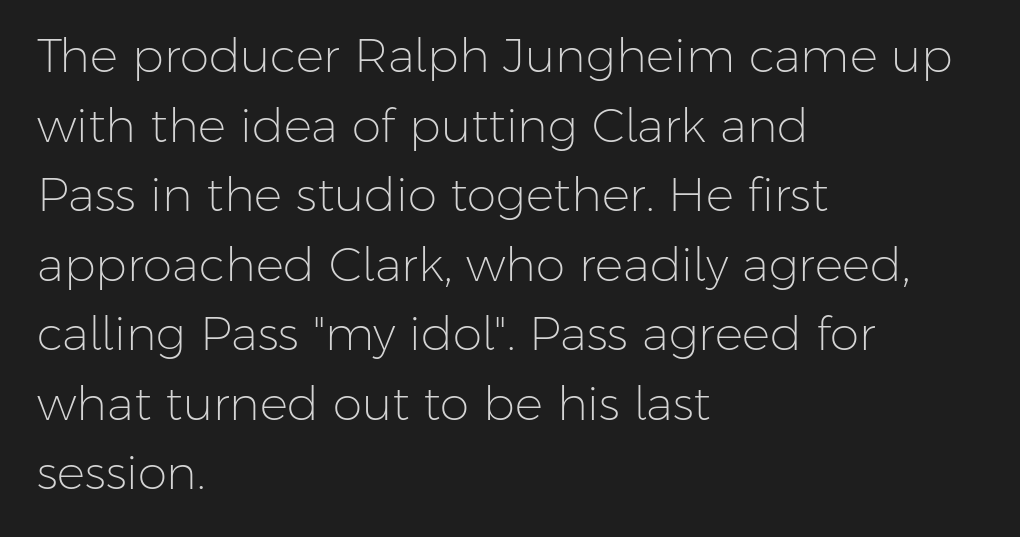
A roman cut, with each character standing at attention. The tracking reads as untouched default to a designer's eye. The letterforms sit at book weight or below. The passage shown is typed in a proportional face where columns would drift.
